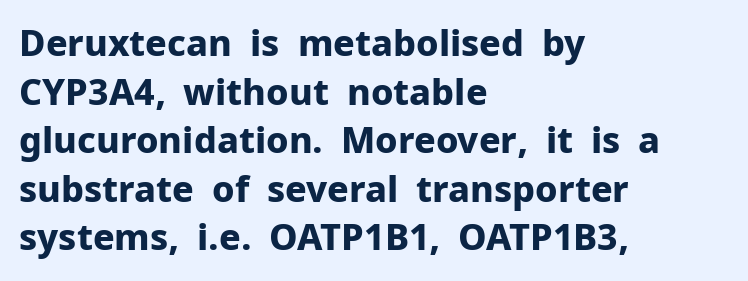
The image shows 36 px bold sans-serif type, upright; set left-aligned, normal line spacing (1.35x), normal letter spacing, not underlined; low stroke contrast and a medium x-height.
